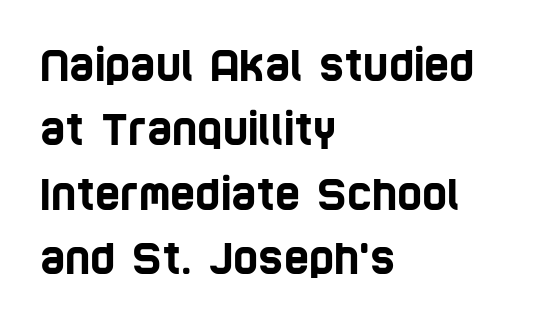
The image shows 43 px condensed sans-serif type; set left-aligned, normal line spacing (1.5x), normal letter spacing, not underlined; low stroke contrast and a large x-height.
